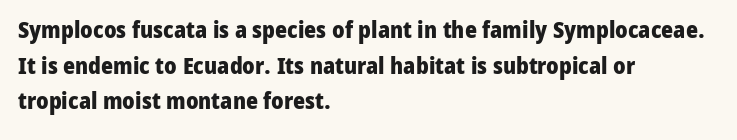
Is the block centered? No — it sits flush against the left margin. A full-strength bold gives these letters their thick strokes. The zone under the glyphs is completely vacant. This sample uses an upright cut, with every glyph sitting square on the baseline. The passage shown has conventional tracking throughout. The line-height multiplier appears to be the usual default.
